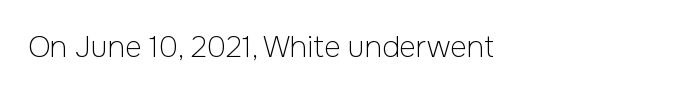
In terms of letterform style, serifs are entirely absent. Each letter keeps its own natural width here, so spacing adapts to shape. Caption: standard tracking, unaltered. Vertical stems look standard width or narrower in stroke. Type without underlining. Every stem runs plumb, perpendicular to the baseline.
